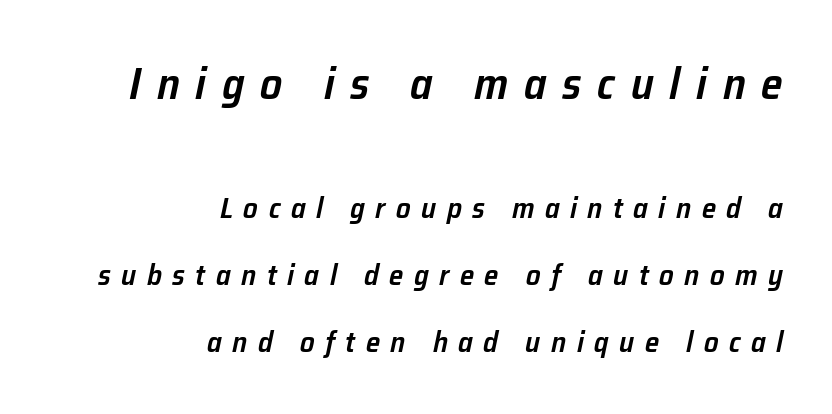
Is this a fixed-width face? No — the glyphs have proportional, varying widths. Summary of weight: moderately heavy, a semibold. Looking at the ascenders, they clearly lean. These lines stand farther apart than default settings would place them.
